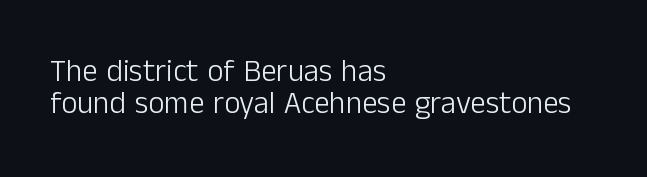
Q: Is the text bold? A: No.
Q: Is the text italic (slanted)? A: No, it is upright.
Q: Is the typeface a serif or a sans-serif typeface? A: Sans-serif.
Q: Is the text underlined? A: No.
Q: How is the paragraph aligned? A: Left-aligned.
Q: Is the spacing between letters normal or unusually wide? A: Normal.
Q: Is the spacing between lines tight, normal or loose? A: Tight.
Q: Width (condensed, normal, or wide)? A: Normal.
Q: Stroke contrast? A: Low.
Q: x-height? A: Medium.
Q: Monospaced? A: No.
